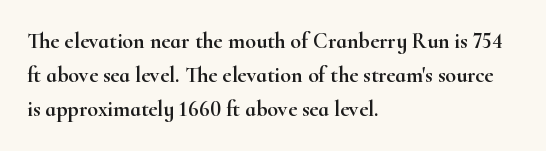
The image shows 22 px text type, upright; set left-aligned, normal line spacing (1.55x), normal letter spacing, not underlined.
